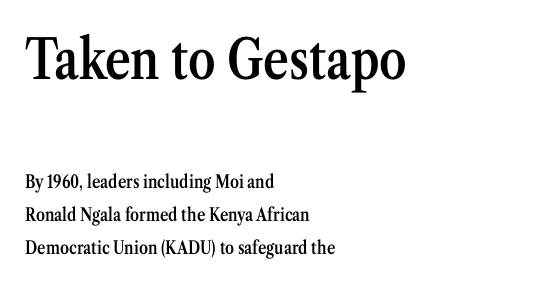
{"serif": "yes", "italic": "no", "bold": "semi", "weight": "semibold", "width": "condensed", "stroke_contrast": "medium", "x_height": "medium", "monospaced": "no", "underline": "no", "align": "left", "line_spacing_ratio": 1.83, "letter_spacing": "normal", "letter_spacing_em": 0.0, "larger_block": "first", "size_ratio": 3.06, "glyph_px": 55}
